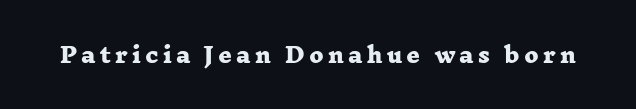
{"bold": "yes", "underline": "no", "letter_spacing": "wide", "letter_spacing_em": 0.2, "glyph_px": 21}
